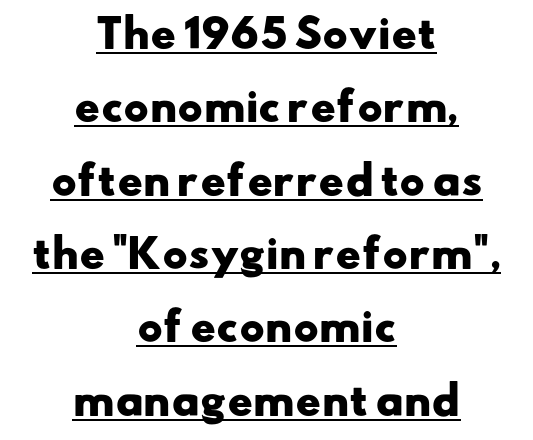
Q: Is the text bold? A: Yes.
Q: Is the typeface a serif or a sans-serif typeface? A: Sans-serif.
Q: Is the text underlined? A: Yes.
Q: How is the paragraph aligned? A: Centered.
Q: Is the spacing between letters normal or unusually wide? A: Normal.
Q: Is the spacing between lines tight, normal or loose? A: Loose.
Q: Width (condensed, normal, or wide)? A: Wide.
Q: Stroke contrast? A: Low.
Q: x-height? A: Small.
Q: Monospaced? A: No.
